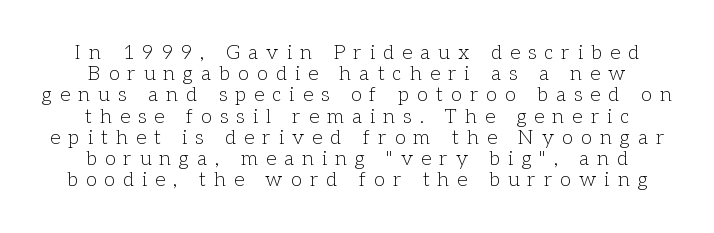
Tracking here is generous; glyphs stand well apart from one another. Vertical spacing — tight. This rendering features lettering with no underline. Designer's note — italics off, roman on. Stem width sits at or under what a default text font uses.
